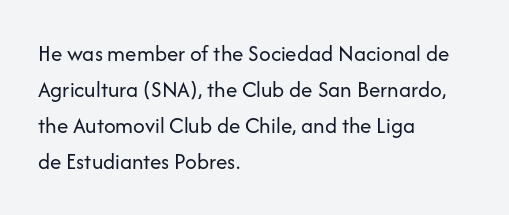
The foot of each line stays bare and open. It's the straight-up-and-down kind of type. The gaps between neighbouring characters are ordinary and unremarkable. A normal amount of white space separates one row of letters from the next. Typeset ragged right — the left edge is the straight one. Is the stroke heavy? The answer is a plain regular-or-lighter.
